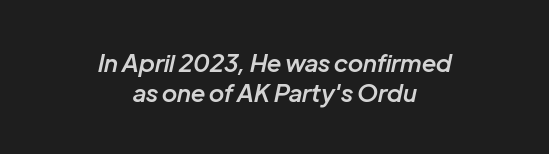
Q: Is the text bold? A: Semi-bold.
Q: Is the text italic (slanted)? A: Yes, it leans right by about 12 degrees.
Q: Is the text underlined? A: No.
Q: How is the paragraph aligned? A: Centered.
Q: Is the spacing between letters normal or unusually wide? A: Normal.
